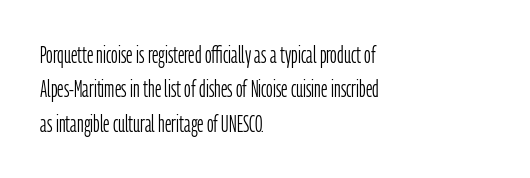
Observe the ordinary spacing: letters are neighbours, not strangers. Only glyphs here, with clear space below each row. Honestly, the row spacing looks completely unremarkable. No letter is thick-stroked: the sample isn't bold.
